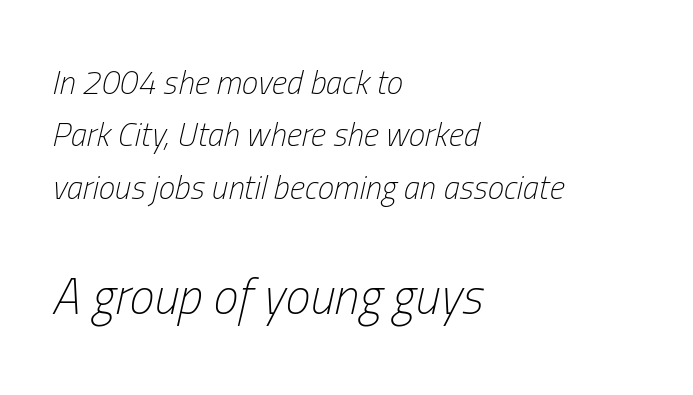
Q: Is the text bold? A: No.
Q: Is the text italic (slanted)? A: Yes, it leans right by about 13 degrees.
Q: Is the text underlined? A: No.
Q: How is the paragraph aligned? A: Left-aligned.
Q: Is the spacing between letters normal or unusually wide? A: Normal.
Q: Is the spacing between lines tight, normal or loose? A: Normal.
Q: Which block of text is set in a larger size, the first (top) or the second (bottom)? A: The second (bottom) one.
Q: Width (condensed, normal, or wide)? A: Condensed.
Q: Stroke contrast? A: Low.
Q: x-height? A: Medium.
Q: Monospaced? A: No.
